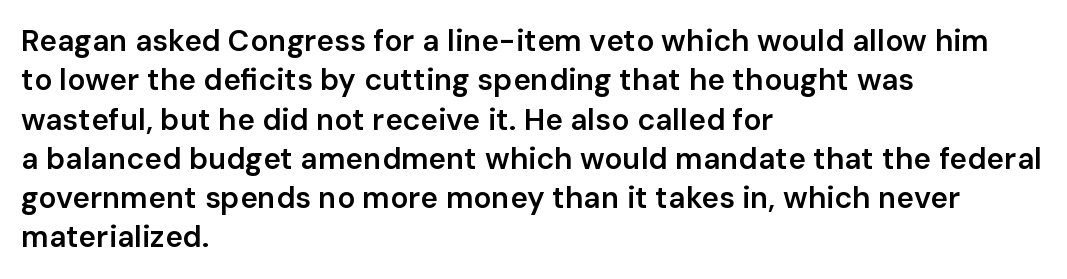
The image shows 30 px semibold sans-serif type, upright; set left-aligned, normal line spacing (1.31x), normal letter spacing, not underlined; low stroke contrast and a medium x-height.
